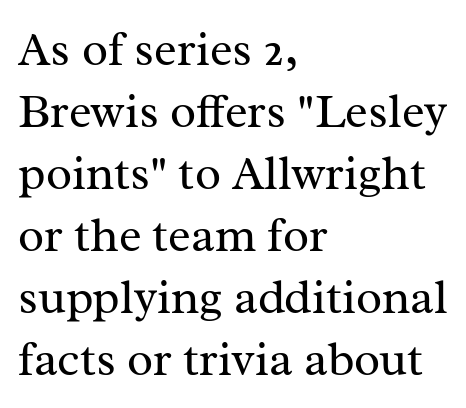
Q: Is the text bold? A: No.
Q: Is the text italic (slanted)? A: No, it is upright.
Q: Is the typeface a serif or a sans-serif typeface? A: Serif.
Q: Is the text underlined? A: No.
Q: How is the paragraph aligned? A: Left-aligned.
Q: Is the spacing between letters normal or unusually wide? A: Normal.
Q: Is the spacing between lines tight, normal or loose? A: Normal.
Q: Width (condensed, normal, or wide)? A: Normal.
Q: Stroke contrast? A: Medium.
Q: x-height? A: Medium.
Q: Monospaced? A: No.
